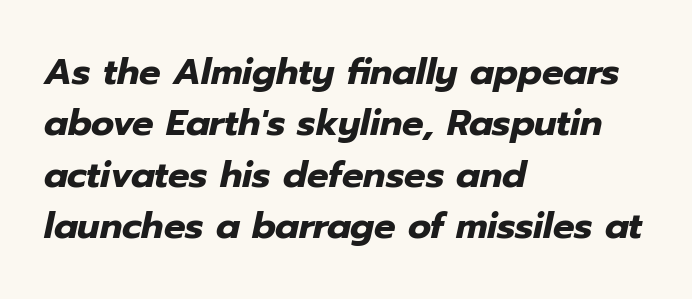
Q: Is the text bold? A: Yes.
Q: Is the text italic (slanted)? A: Yes, it leans right by about 12 degrees.
Q: Is the text underlined? A: No.
Q: How is the paragraph aligned? A: Left-aligned.
Q: Is the spacing between letters normal or unusually wide? A: Normal.
Q: Is the spacing between lines tight, normal or loose? A: Normal.
Q: Width (condensed, normal, or wide)? A: Normal.
Q: Stroke contrast? A: Low.
Q: x-height? A: Medium.
Q: Monospaced? A: No.
